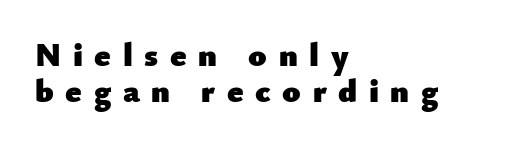
The image shows 33 px heavy sans-serif type, upright; set left-aligned, tight line spacing (1.09x), unusually wide letter spacing (+0.35 em), not underlined; low stroke contrast and a small x-height.
